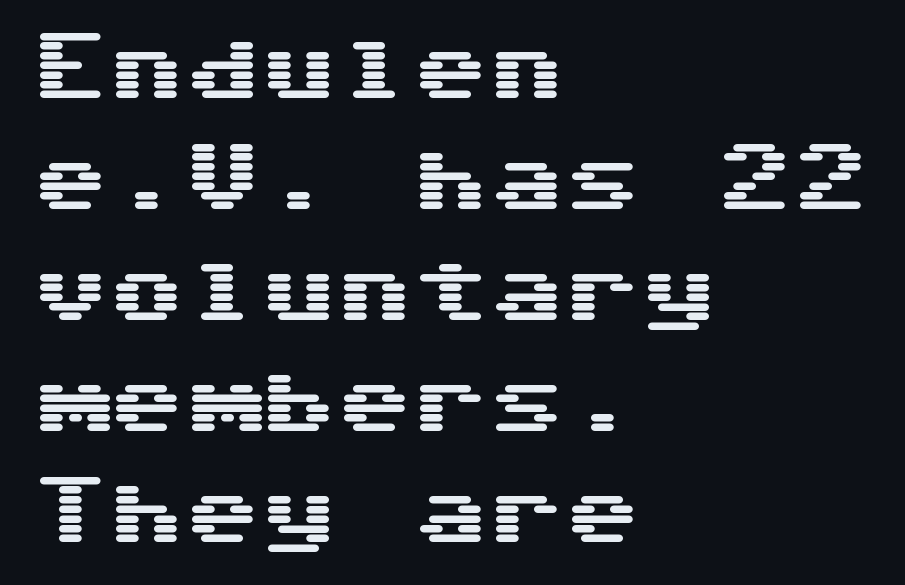
{"serif": "no", "italic": "no", "width": "wide", "stroke_contrast": "medium", "x_height": "medium", "monospaced": "yes", "underline": "no", "align": "left", "line_spacing": "normal", "line_spacing_ratio": 1.46, "letter_spacing": "normal", "letter_spacing_em": 0.0, "glyph_px": 76}
